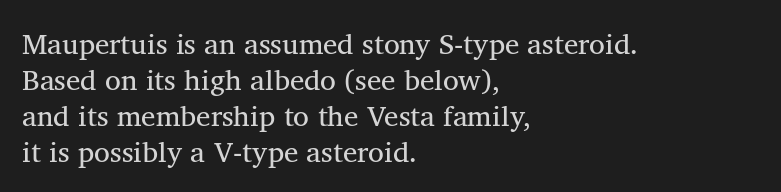
Q: Is the text bold? A: No.
Q: Is the text italic (slanted)? A: No, it is upright.
Q: Is the typeface a serif or a sans-serif typeface? A: Serif.
Q: Is the text underlined? A: No.
Q: How is the paragraph aligned? A: Left-aligned.
Q: Is the spacing between letters normal or unusually wide? A: Normal.
Q: Width (condensed, normal, or wide)? A: Normal.
Q: Stroke contrast? A: Medium.
Q: x-height? A: Medium.
Q: Monospaced? A: No.
